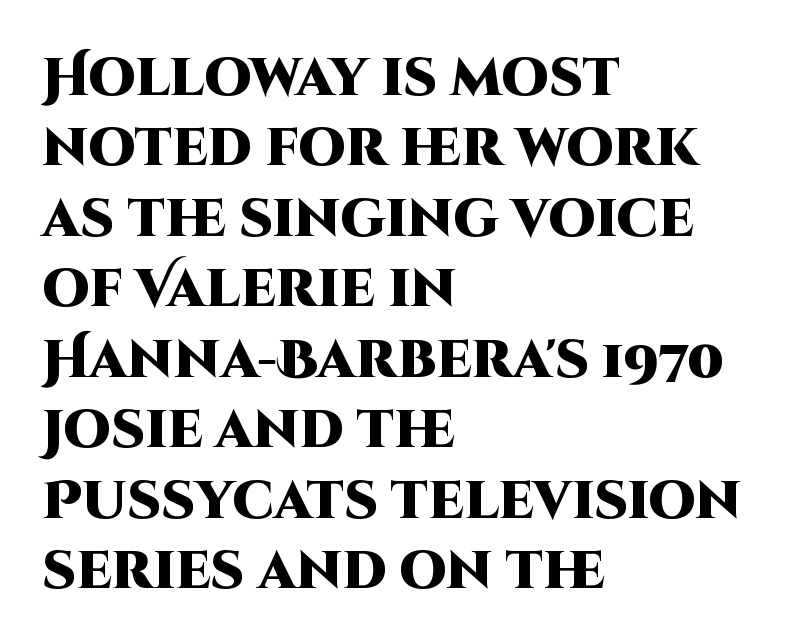
Q: Is the text bold? A: Yes.
Q: Is the text italic (slanted)? A: No, it is upright.
Q: Is the typeface a serif or a sans-serif typeface? A: Sans-serif.
Q: Is the text underlined? A: No.
Q: How is the paragraph aligned? A: Left-aligned.
Q: Is the spacing between letters normal or unusually wide? A: Normal.
Q: Is the spacing between lines tight, normal or loose? A: Normal.
Q: Width (condensed, normal, or wide)? A: Normal.
Q: Stroke contrast? A: High.
Q: x-height? A: Large.
Q: Monospaced? A: No.
